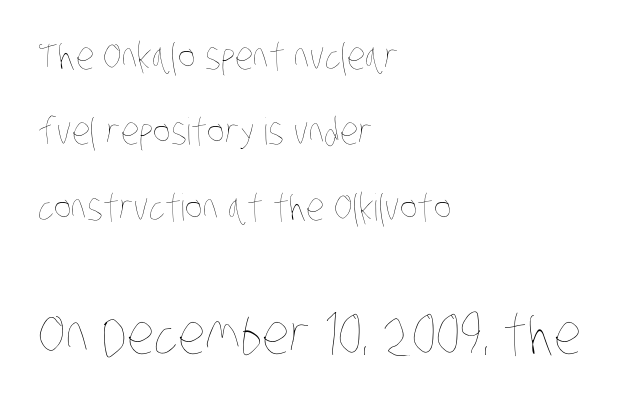
Q: Is the text bold? A: No.
Q: Is the text underlined? A: No.
Q: How is the paragraph aligned? A: Left-aligned.
Q: Is the spacing between letters normal or unusually wide? A: Normal.
Q: Is the spacing between lines tight, normal or loose? A: Loose.
Q: Which block of text is set in a larger size, the first (top) or the second (bottom)? A: The second (bottom) one.
Q: Width (condensed, normal, or wide)? A: Condensed.
Q: Stroke contrast? A: Low.
Q: x-height? A: Large.
Q: Monospaced? A: No.
